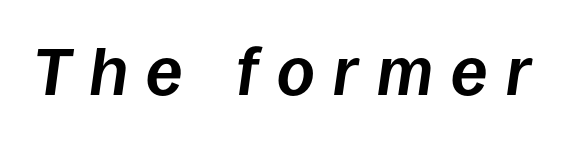
The image shows 66 px bold type, italic (leaning right); set unusually wide letter spacing (+0.28 em), not underlined; low stroke contrast and a large x-height.
